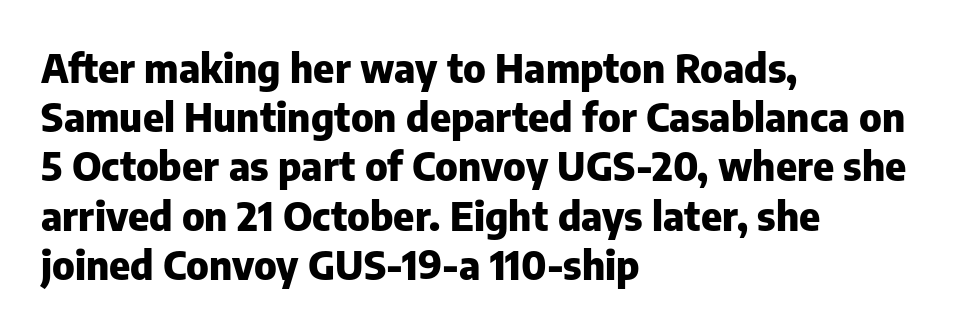
Caption: multi-line text, flush left, ragged right. The font is running at its bold setting. The passage shown has conventional tracking throughout. Does the lettering tilt? It doesn't — this is upright.
